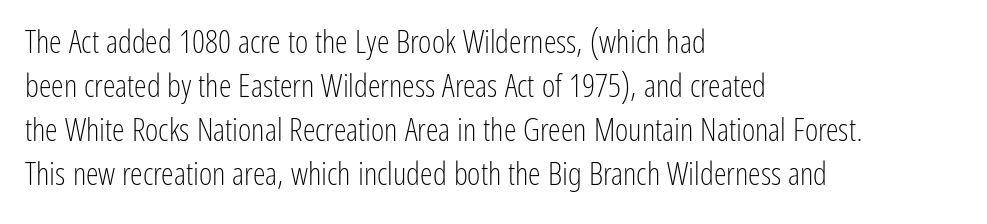
{"serif": "no", "italic": "no", "bold": "no", "weight": "light", "width": "condensed", "stroke_contrast": "low", "x_height": "medium", "monospaced": "no", "underline": "no", "align": "left", "line_spacing": "normal", "line_spacing_ratio": 1.38, "letter_spacing": "normal", "letter_spacing_em": 0.0, "glyph_px": 32}
